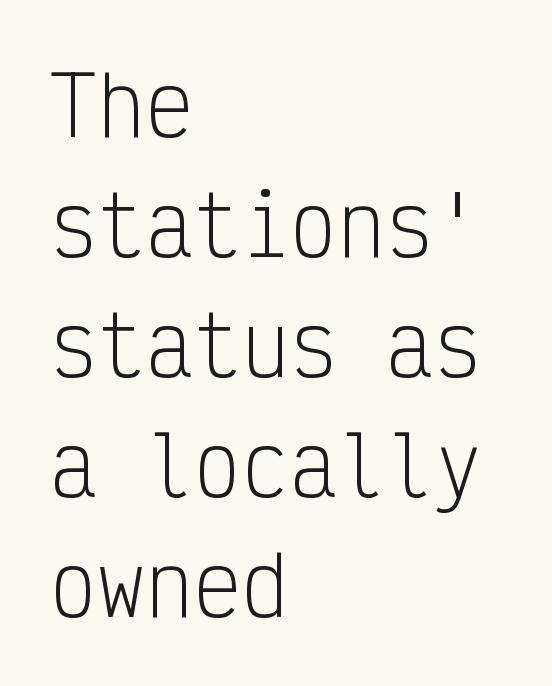
Ascenders rise straight up at ninety degrees. These lines are set flush left with a ragged right edge. This is sans-serif lettering, the kind often seen on screens and signage. The cut favours lightness, reaching ordinary text weight at its darkest. Check under the words: just untouched page.
